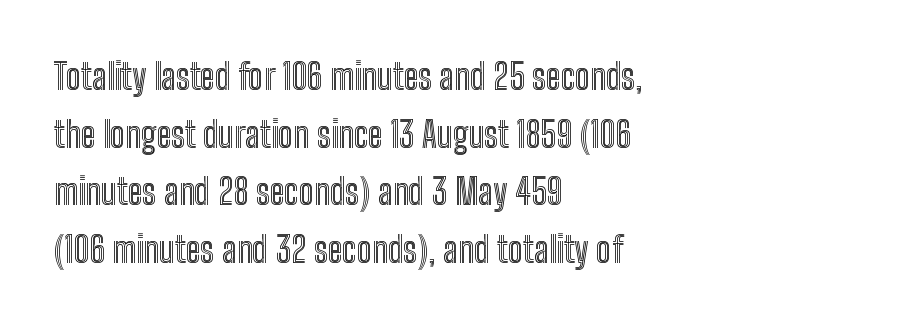
{"italic": "no", "width": "condensed", "x_height": "medium", "monospaced": "no", "underline": "no", "align": "left", "line_spacing": "normal", "line_spacing_ratio": 1.6, "letter_spacing": "normal", "letter_spacing_em": 0.0, "glyph_px": 36}
